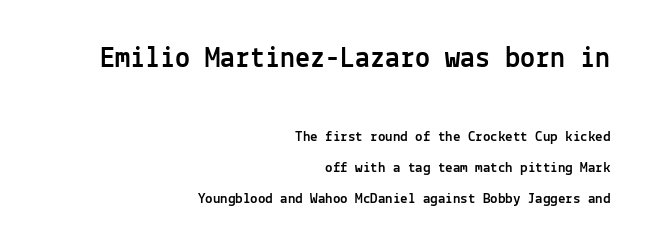
The passage shown has conventional tracking throughout. The rendering uses typewriter-style spacing with identical character cells. The foot of each line stays bare and open. Top chunk: large. Bottom chunk: small. Each line ends at the same right margin while the left side varies. Summary of vertical rhythm: relaxed, with wide interline spacing.
